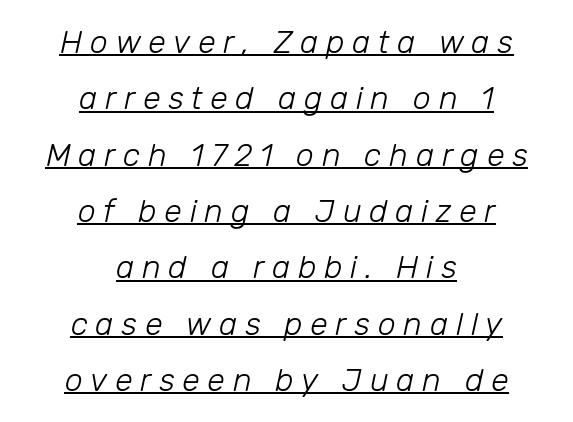
The image shows 32 px light type, italic (leaning right); set centered, line spacing 1.76x, unusually wide letter spacing (+0.24 em), underlined; low stroke contrast and a medium x-height.
